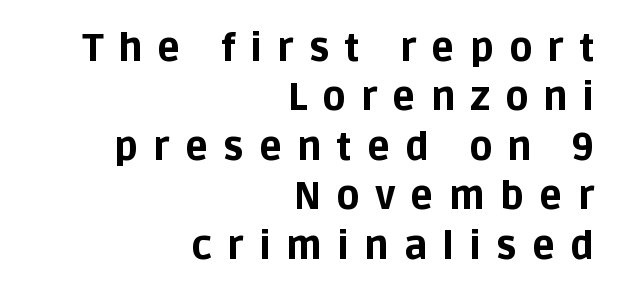
{"serif": "no", "italic": "no", "bold": "yes", "weight": "bold", "width": "normal", "stroke_contrast": "low", "x_height": "large", "monospaced": "no", "underline": "no", "align": "right", "line_spacing": "normal", "line_spacing_ratio": 1.3, "letter_spacing": "wide", "letter_spacing_em": 0.4, "glyph_px": 38}
